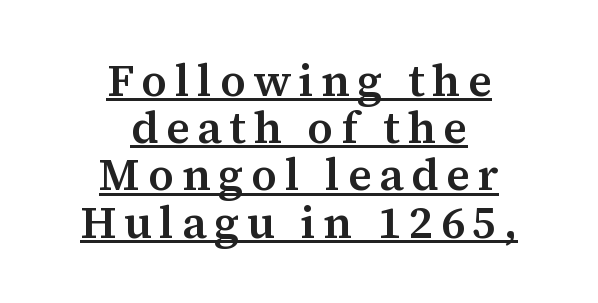
Q: Is the text bold? A: Semi-bold.
Q: Is the text italic (slanted)? A: No, it is upright.
Q: Is the typeface a serif or a sans-serif typeface? A: Serif.
Q: Is the text underlined? A: Yes.
Q: How is the paragraph aligned? A: Centered.
Q: Is the spacing between lines tight, normal or loose? A: Tight.
Q: Width (condensed, normal, or wide)? A: Normal.
Q: Stroke contrast? A: Medium.
Q: x-height? A: Medium.
Q: Monospaced? A: No.
